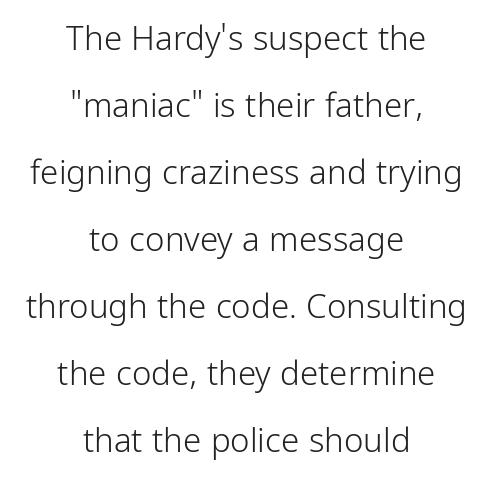
The image shows 33 px light, condensed sans-serif type, upright; set centered, loose line spacing (2.03x), normal letter spacing, not underlined; low stroke contrast and a medium x-height.
